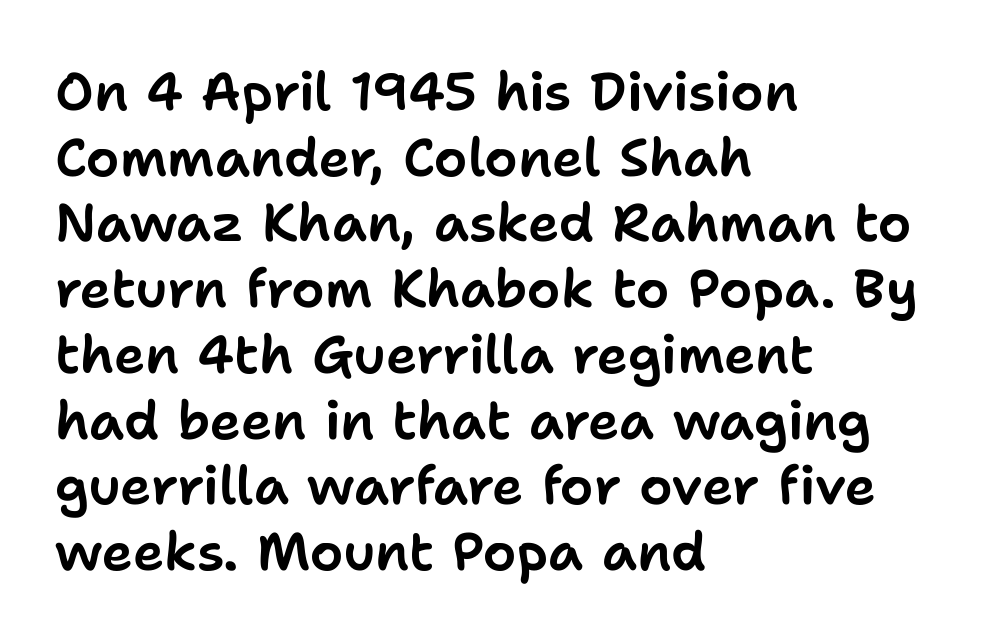
The image shows 53 px sans-serif type, upright; set left-aligned, line spacing 1.24x, normal letter spacing, not underlined; low stroke contrast and a medium x-height.
